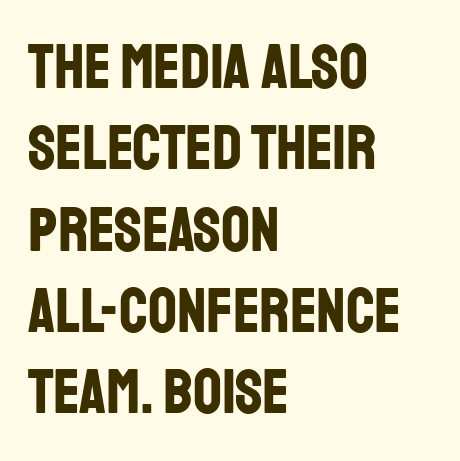
Q: Is the text bold? A: Yes.
Q: Is the text italic (slanted)? A: No, it is upright.
Q: Is the typeface a serif or a sans-serif typeface? A: Sans-serif.
Q: Is the text underlined? A: No.
Q: How is the paragraph aligned? A: Left-aligned.
Q: Is the spacing between letters normal or unusually wide? A: Normal.
Q: Is the spacing between lines tight, normal or loose? A: Normal.
Q: Width (condensed, normal, or wide)? A: Condensed.
Q: Stroke contrast? A: Low.
Q: x-height? A: Large.
Q: Monospaced? A: No.
